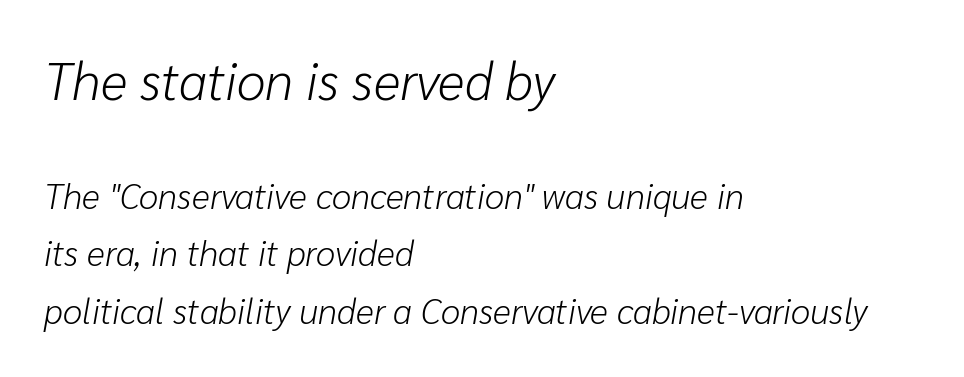
The image shows 52 px light type, italic (leaning right); set left-aligned, normal line spacing (1.64x), normal letter spacing, not underlined; the first (top) block is 1.49x larger; low stroke contrast and a medium x-height.
